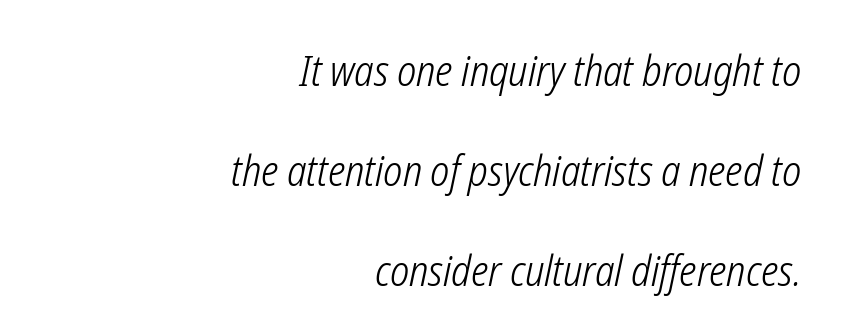
Q: Is the text bold? A: No.
Q: Is the text italic (slanted)? A: Yes, it leans right by about 12 degrees.
Q: Is the text underlined? A: No.
Q: How is the paragraph aligned? A: Right-aligned.
Q: Is the spacing between letters normal or unusually wide? A: Normal.
Q: Is the spacing between lines tight, normal or loose? A: Loose.
Q: Width (condensed, normal, or wide)? A: Condensed.
Q: Stroke contrast? A: Low.
Q: x-height? A: Medium.
Q: Monospaced? A: No.
